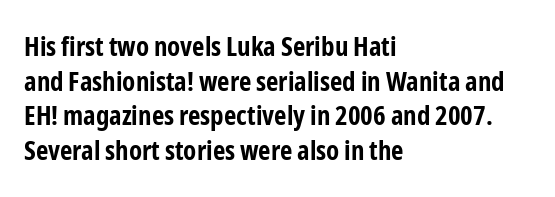
Compared with typical body copy, the letter spacing here is the same. The setting favours the left margin, as ordinary paragraphs usually do. Heft: maximum for text — a bold. Beneath every word, the page is bare. Successive baselines arrive at the customary interval. These lines were composed using upright roman letters.
